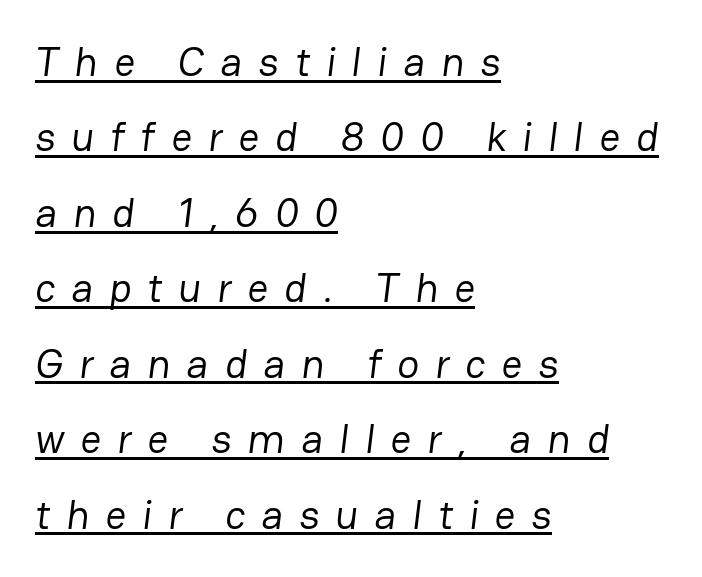
The image shows 41 px regular-weight sans-serif type; set left-aligned, line spacing 1.84x, unusually wide letter spacing (+0.39 em), underlined; low stroke contrast and a medium x-height.
